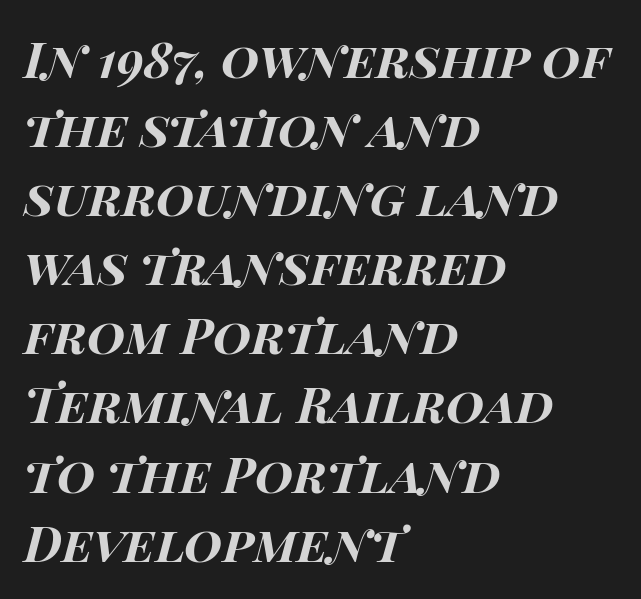
Short and long lines alike share a common starting point at left. Caption: bold face, heavy strokes. Rule under the text: the space is simply empty. What stands out about the letter spacing? Nothing — it is the standard amount.
